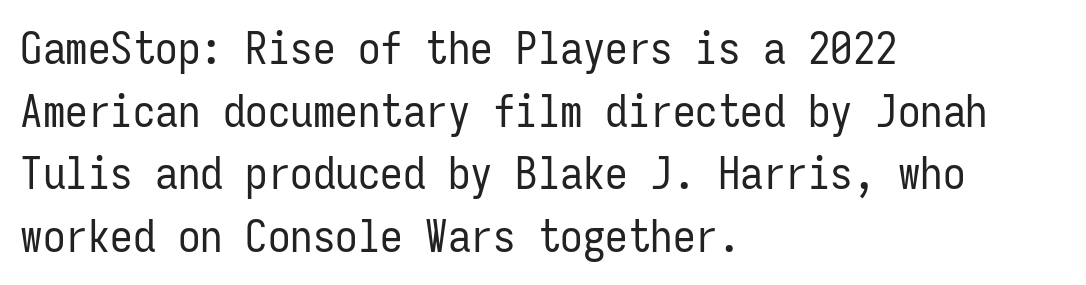
{"serif": "no", "italic": "no", "bold": "no", "weight": "regular", "width": "condensed", "stroke_contrast": "low", "x_height": "medium", "monospaced": "yes", "underline": "no", "align": "left", "line_spacing": "normal", "line_spacing_ratio": 1.39, "letter_spacing": "normal", "letter_spacing_em": 0.0, "glyph_px": 45}
